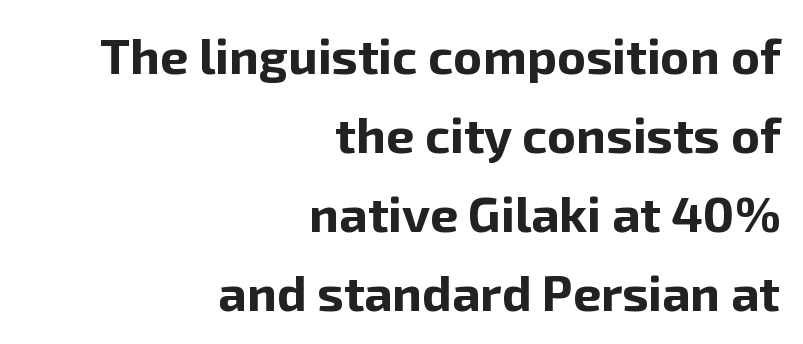
The image shows 50 px bold sans-serif type, upright; set right-aligned, normal line spacing (1.58x), normal letter spacing, not underlined; low stroke contrast and a medium x-height.
